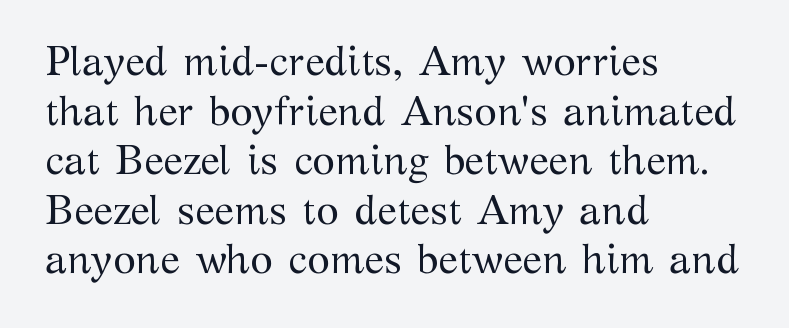
Q: Is the text bold? A: No.
Q: Is the text italic (slanted)? A: No, it is upright.
Q: Is the typeface a serif or a sans-serif typeface? A: Serif.
Q: Is the text underlined? A: No.
Q: How is the paragraph aligned? A: Left-aligned.
Q: Is the spacing between letters normal or unusually wide? A: Normal.
Q: Width (condensed, normal, or wide)? A: Normal.
Q: Stroke contrast? A: Medium.
Q: x-height? A: Medium.
Q: Monospaced? A: No.
